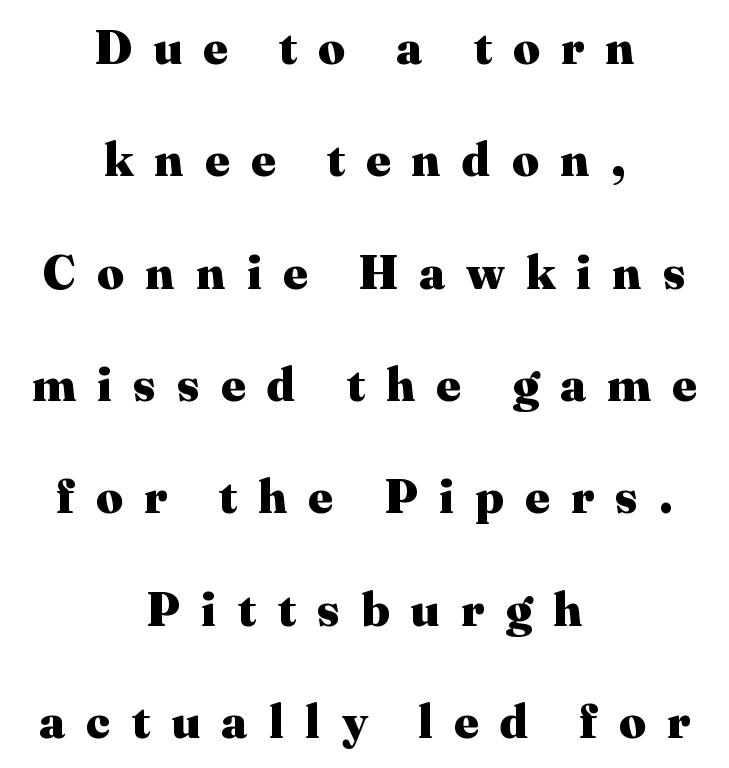
{"serif": "yes", "italic": "no", "bold": "yes", "weight": "heavy", "width": "normal", "stroke_contrast": "medium", "x_height": "medium", "monospaced": "no", "underline": "no", "align": "center", "line_spacing": "loose", "line_spacing_ratio": 2.39, "letter_spacing": "wide", "letter_spacing_em": 0.45, "glyph_px": 47}
